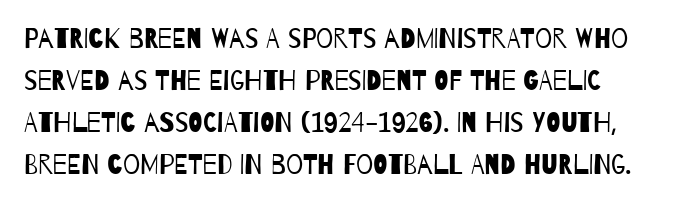
Decoration check: the copy has no underline. This sample keeps an unexceptional amount of space between lines. Students, note that the glyphs here touch the page at normal intervals. Vertical stems look standard width or narrower in stroke.
